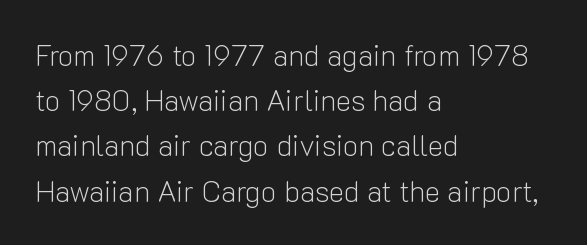
{"serif": "no", "italic": "no", "bold": "no", "weight": "light", "width": "normal", "stroke_contrast": "low", "x_height": "medium", "monospaced": "no", "underline": "no", "align": "left", "line_spacing": "normal", "line_spacing_ratio": 1.56, "letter_spacing": "normal", "letter_spacing_em": 0.0, "glyph_px": 29}
